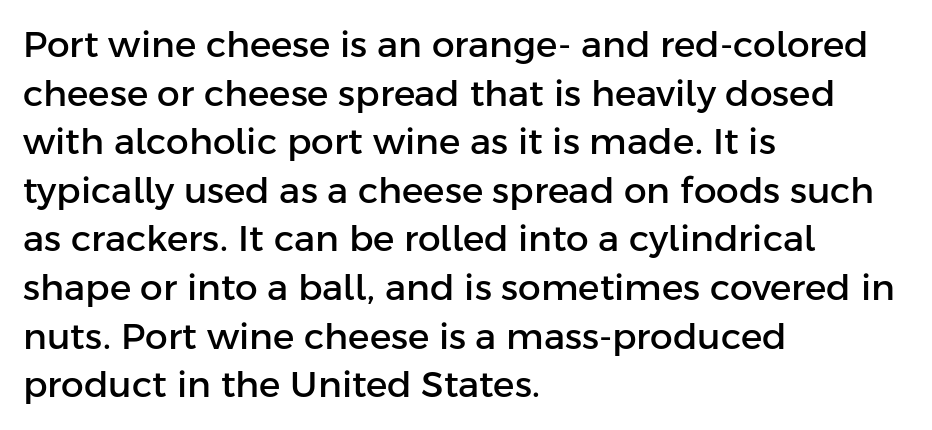
The image shows 36 px sans-serif type, upright; set left-aligned, normal line spacing (1.35x), normal letter spacing, not underlined; low stroke contrast and a medium x-height.
